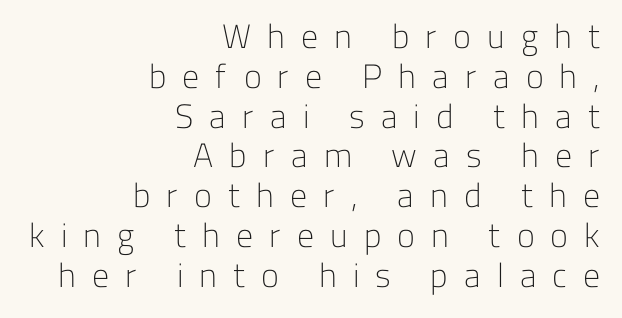
Q: Is the text bold? A: No.
Q: Is the text italic (slanted)? A: No, it is upright.
Q: Is the typeface a serif or a sans-serif typeface? A: Sans-serif.
Q: Is the text underlined? A: No.
Q: How is the paragraph aligned? A: Right-aligned.
Q: Is the spacing between letters normal or unusually wide? A: Unusually wide.
Q: Width (condensed, normal, or wide)? A: Normal.
Q: Stroke contrast? A: Low.
Q: x-height? A: Medium.
Q: Monospaced? A: No.
